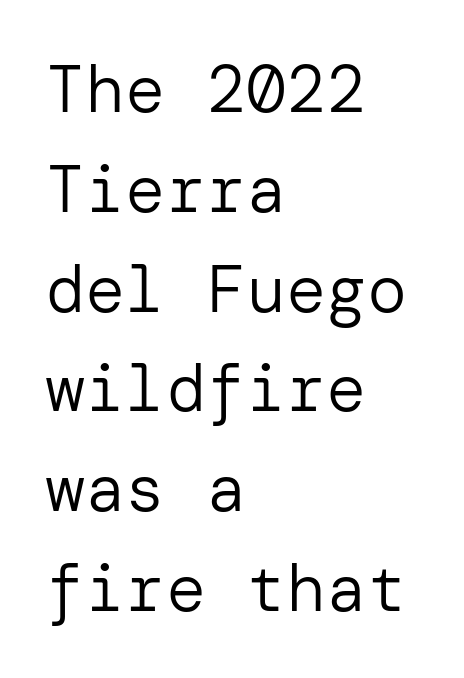
{"serif": "no", "italic": "no", "bold": "no", "weight": "regular", "width": "normal", "stroke_contrast": "low", "x_height": "medium", "underline": "no", "align": "left", "line_spacing": "normal", "line_spacing_ratio": 1.49, "letter_spacing": "normal", "letter_spacing_em": 0.0, "glyph_px": 67}
